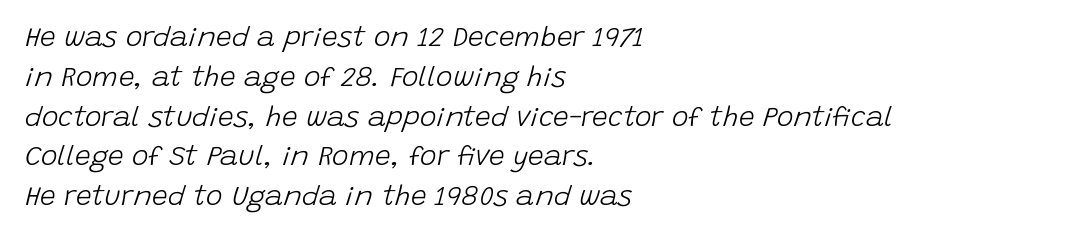
Q: Is the text bold? A: No.
Q: Is the text italic (slanted)? A: Yes, it leans right by about 15 degrees.
Q: Is the text underlined? A: No.
Q: How is the paragraph aligned? A: Left-aligned.
Q: Is the spacing between letters normal or unusually wide? A: Normal.
Q: Is the spacing between lines tight, normal or loose? A: Normal.
Q: Width (condensed, normal, or wide)? A: Normal.
Q: Stroke contrast? A: Low.
Q: x-height? A: Large.
Q: Monospaced? A: No.
